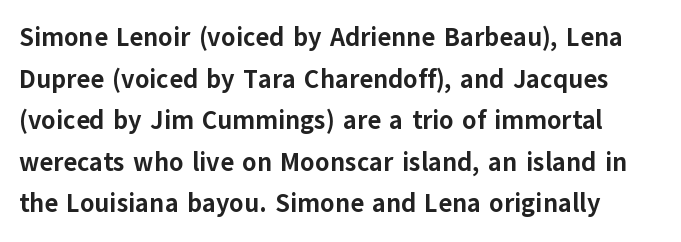
Q: Is the text bold? A: Yes.
Q: Is the text italic (slanted)? A: No, it is upright.
Q: Is the text underlined? A: No.
Q: Is the spacing between letters normal or unusually wide? A: Normal.
Q: Is the spacing between lines tight, normal or loose? A: Normal.
